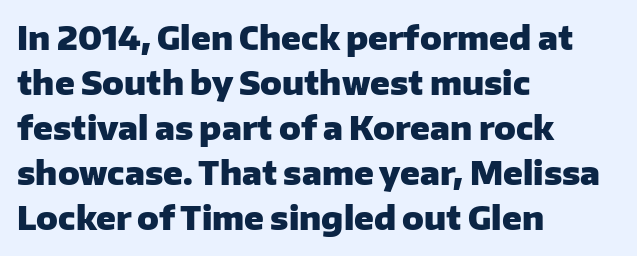
{"serif": "no", "italic": "no", "bold": "yes", "weight": "heavy", "width": "normal", "stroke_contrast": "low", "x_height": "medium", "monospaced": "no", "underline": "no", "align": "left", "line_spacing": "normal", "line_spacing_ratio": 1.41, "letter_spacing": "normal", "letter_spacing_em": 0.0, "glyph_px": 32}
